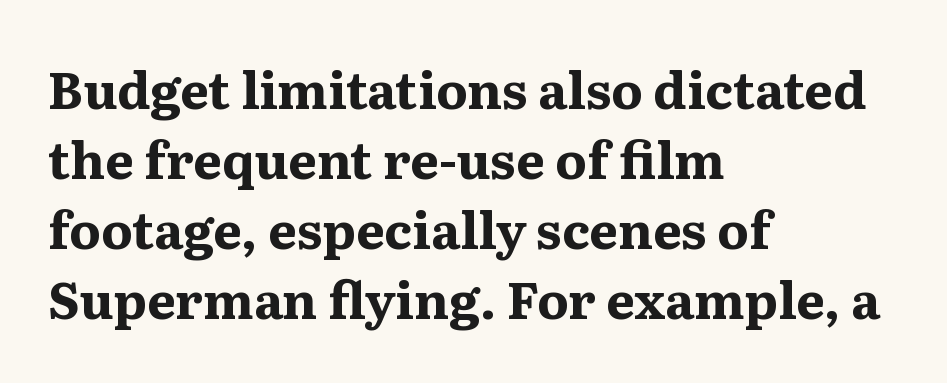
Q: Is the text bold? A: Yes.
Q: Is the text italic (slanted)? A: No, it is upright.
Q: Is the typeface a serif or a sans-serif typeface? A: Serif.
Q: Is the text underlined? A: No.
Q: How is the paragraph aligned? A: Left-aligned.
Q: Is the spacing between letters normal or unusually wide? A: Normal.
Q: Is the spacing between lines tight, normal or loose? A: Normal.
Q: Width (condensed, normal, or wide)? A: Normal.
Q: Stroke contrast? A: Medium.
Q: x-height? A: Medium.
Q: Monospaced? A: No.
